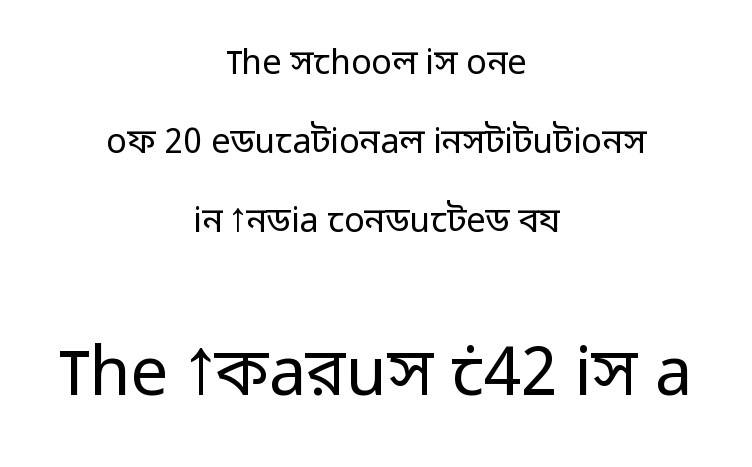
{"serif": "no", "italic": "no", "bold": "no", "weight": "regular", "width": "normal", "stroke_contrast": "low", "x_height": "medium", "monospaced": "no", "underline": "no", "align": "center", "line_spacing": "loose", "line_spacing_ratio": 2.33, "letter_spacing": "normal", "letter_spacing_em": 0.0, "larger_block": "second", "size_ratio": 1.97, "glyph_px": 67}
